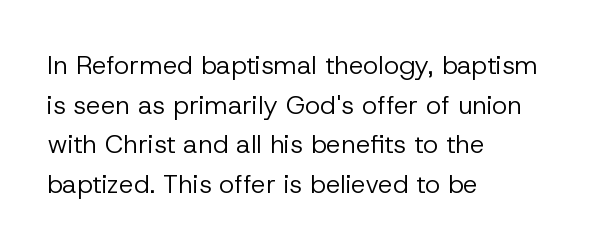
Q: Is the text bold? A: No.
Q: Is the text italic (slanted)? A: No, it is upright.
Q: Is the text underlined? A: No.
Q: How is the paragraph aligned? A: Left-aligned.
Q: Is the spacing between letters normal or unusually wide? A: Normal.
Q: Is the spacing between lines tight, normal or loose? A: Normal.
